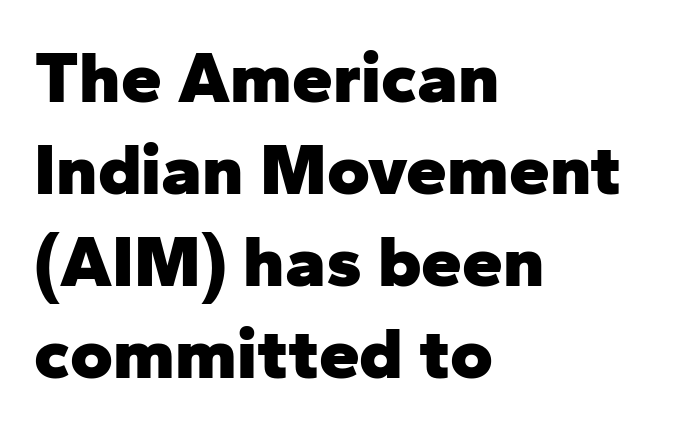
The image shows 73 px heavy sans-serif type, upright; set left-aligned, normal line spacing (1.26x), normal letter spacing, not underlined; low stroke contrast and a medium x-height.
